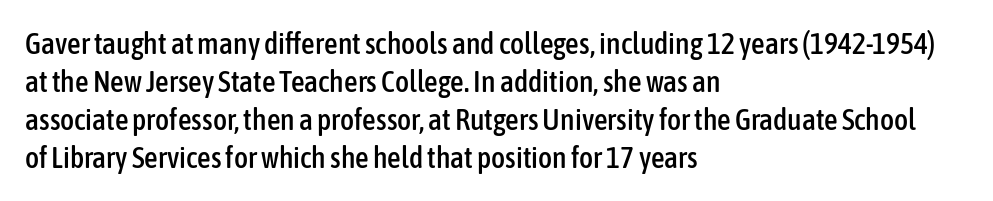
Q: Is the text italic (slanted)? A: No, it is upright.
Q: Is the typeface a serif or a sans-serif typeface? A: Sans-serif.
Q: Is the text underlined? A: No.
Q: How is the paragraph aligned? A: Left-aligned.
Q: Is the spacing between letters normal or unusually wide? A: Normal.
Q: Is the spacing between lines tight, normal or loose? A: Normal.
Q: Width (condensed, normal, or wide)? A: Condensed.
Q: Stroke contrast? A: Low.
Q: x-height? A: Medium.
Q: Monospaced? A: No.
